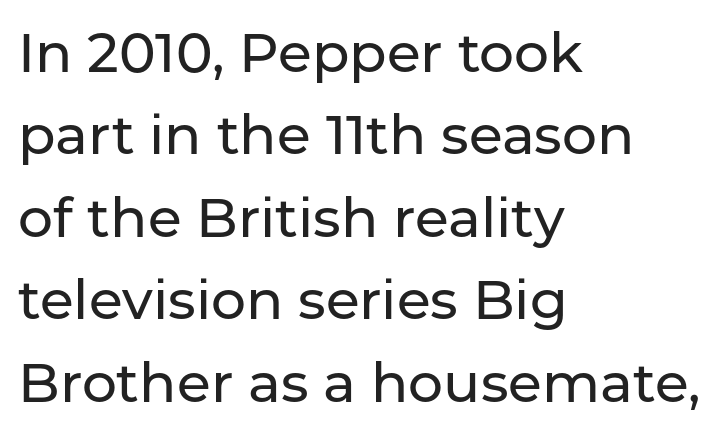
The image shows 55 px sans-serif type, upright; set left-aligned, normal line spacing (1.5x), normal letter spacing, not underlined; low stroke contrast and a medium x-height.
